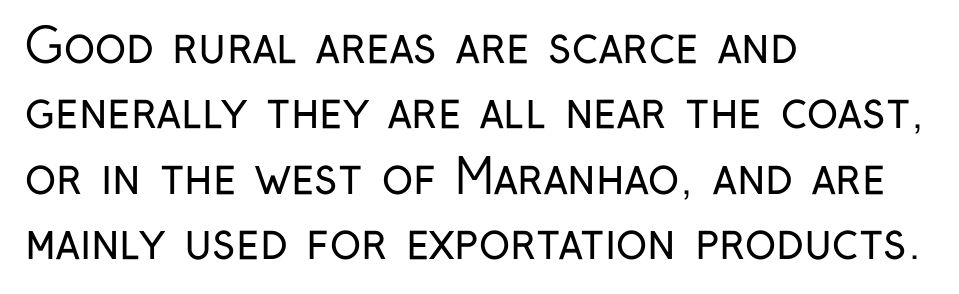
{"serif": "no", "italic": "no", "bold": "no", "weight": "regular", "width": "condensed", "stroke_contrast": "low", "x_height": "medium", "monospaced": "no", "underline": "no", "align": "left", "line_spacing": "normal", "line_spacing_ratio": 1.39, "letter_spacing": "normal", "letter_spacing_em": 0.0, "glyph_px": 47}
